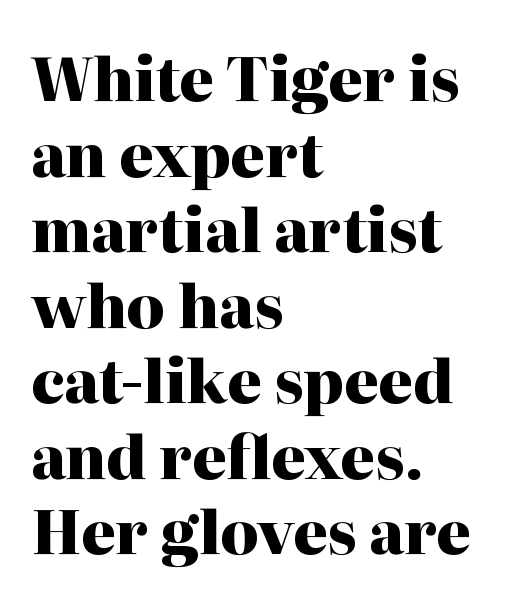
The image shows 59 px heavy serif type, upright; set left-aligned, normal line spacing (1.28x), normal letter spacing, not underlined; high stroke contrast and a medium x-height.
